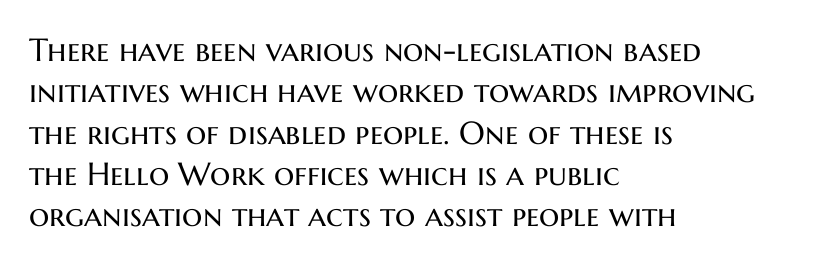
{"serif": "no", "italic": "no", "bold": "no", "weight": "regular", "width": "normal", "stroke_contrast": "medium", "x_height": "medium", "monospaced": "no", "underline": "no", "align": "left", "line_spacing": "normal", "line_spacing_ratio": 1.29, "letter_spacing": "normal", "letter_spacing_em": 0.0, "glyph_px": 32}
